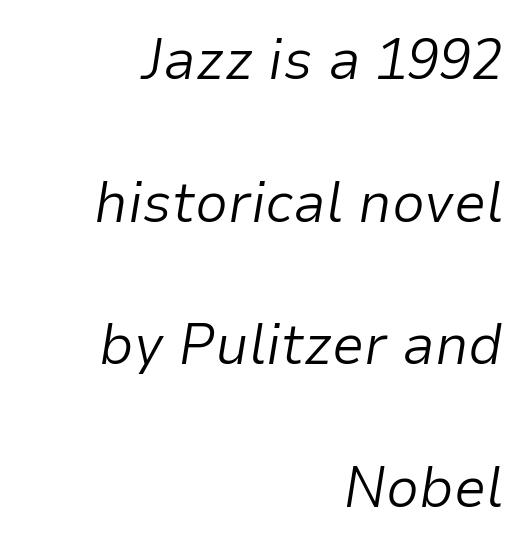
What's the leading like? Stretched, with rows far apart. Decoration check: the copy has no underline. Reading down the block, your eye finds every line finishing at a fixed right position. The weight would be labelled regular, book, light, or lighter still. Proportional: the letters do not fall into vertical columns.
